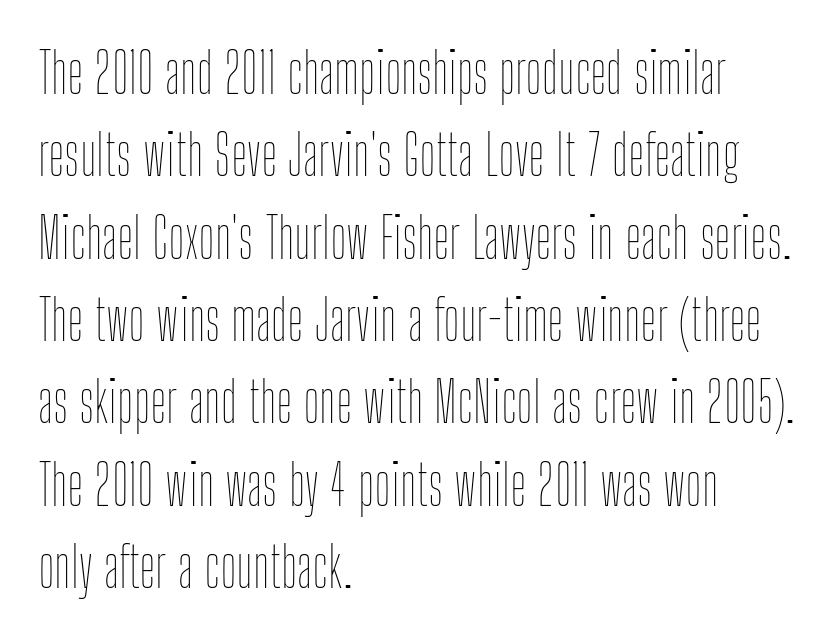
The image shows 56 px thin, condensed type, upright; set left-aligned, normal line spacing (1.47x), normal letter spacing, not underlined; low stroke contrast and a medium x-height.
